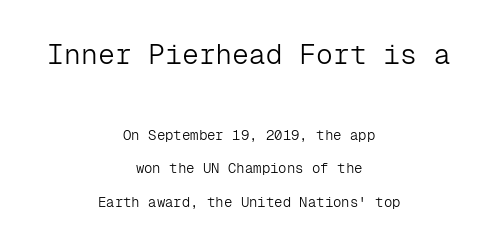
Only glyphs here, with clear space below each row. The rendering shows plain stroke endings on the letterforms — a sans-serif design. These lines are rendered in a fixed-pitch font. Line spacing here is loose.
